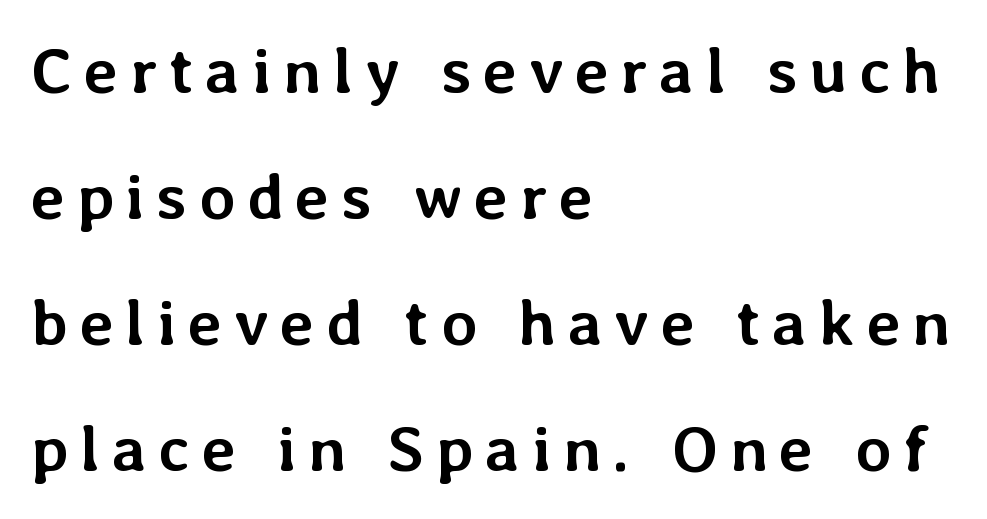
Q: Is the text bold? A: Yes.
Q: Is the text italic (slanted)? A: No, it is upright.
Q: Is the text underlined? A: No.
Q: How is the paragraph aligned? A: Left-aligned.
Q: Is the spacing between lines tight, normal or loose? A: Loose.
Q: Width (condensed, normal, or wide)? A: Normal.
Q: Stroke contrast? A: Low.
Q: x-height? A: Medium.
Q: Monospaced? A: No.
